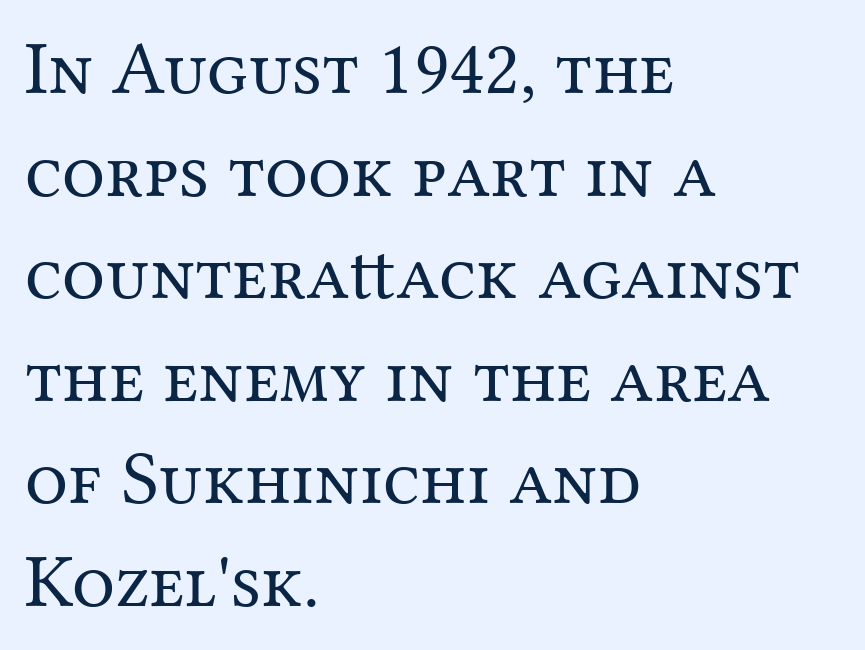
The image shows 76 px regular-weight serif type, upright; set left-aligned, normal line spacing (1.35x), normal letter spacing, not underlined; medium stroke contrast and a medium x-height.
